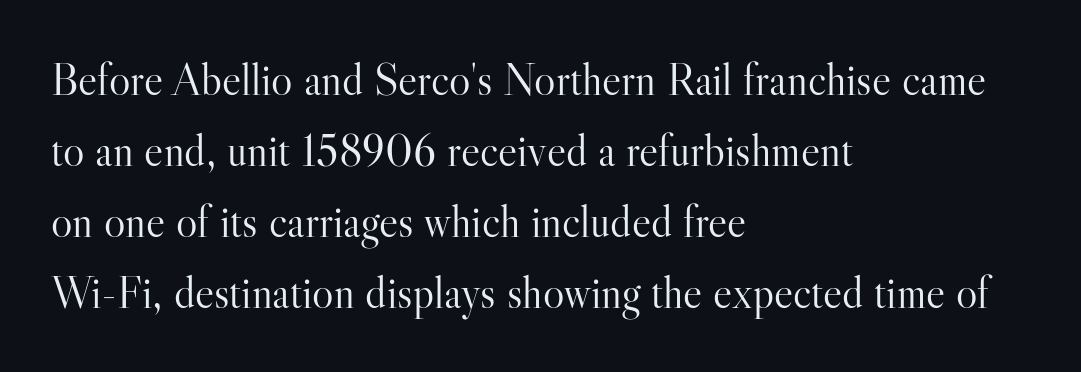
The image shows 45 px light serif type, upright; set left-aligned, normal line spacing (1.58x), normal letter spacing, not underlined; high stroke contrast and a small x-height.
